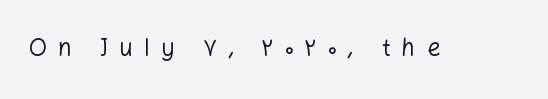
{"italic": "no", "bold": "no", "underline": "no", "letter_spacing": "wide", "letter_spacing_em": 0.46, "glyph_px": 24}
